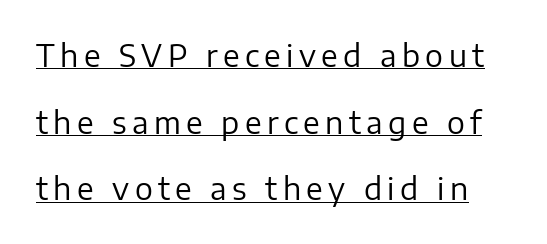
Has an underline been added? It has. Line spacing here is loose. Nothing sits at the stroke ends, so this counts as sans-serif. A roman cut, with each character standing at attention.
